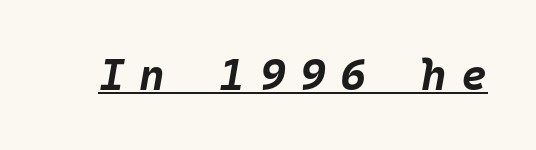
The image shows 44 px bold type, italic (leaning right), monospaced; set unusually wide letter spacing (+0.33 em), underlined; low stroke contrast and a large x-height.
